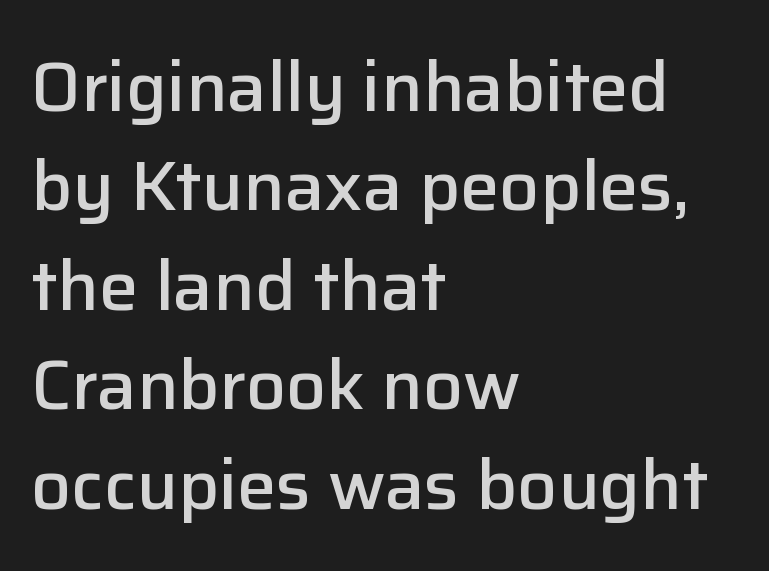
{"serif": "no", "italic": "no", "bold": "semi", "weight": "semibold", "width": "normal", "stroke_contrast": "low", "x_height": "medium", "monospaced": "no", "underline": "no", "align": "left", "line_spacing": "normal", "line_spacing_ratio": 1.42, "letter_spacing": "normal", "letter_spacing_em": 0.0, "glyph_px": 70}
